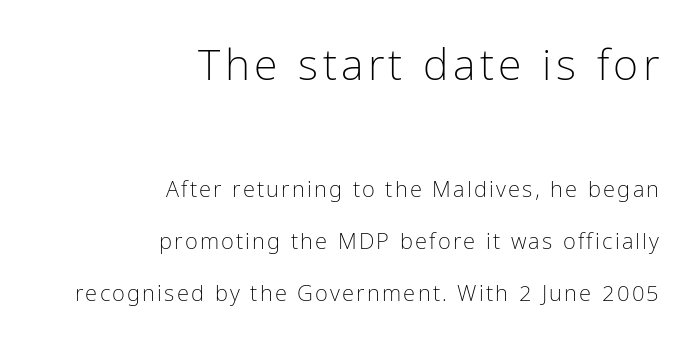
Plain, unruled lines of type. The text was rendered using a sans face with plain stroke endings. Ordinary non-slanted type is in use. These lines are set flush right with a ragged left edge. This sample has the flowing, uneven cadence of proportional lettering. The space between consecutive lines is lavish.
